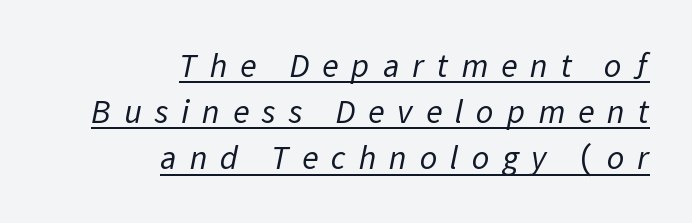
Character widths vary here, with narrow letters taking less room than wide ones. Look at the tracking — it's clearly loosened, letters drifting apart. Underlining? Definitely there. Reading down the column, the eye jumps a familiar distance to each next line. Line endings align vertically; line beginnings do not. Are there feet on the stems? There aren't — it's a sans.
